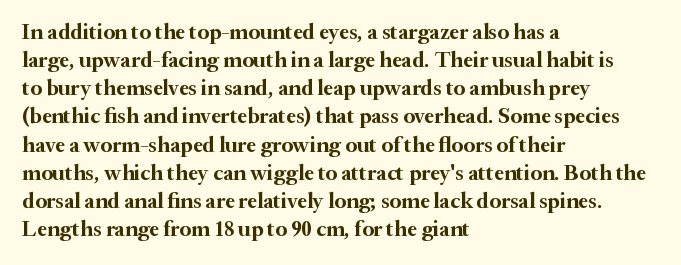
The image shows 22 px bold type, upright; set left-aligned, normal line spacing (1.28x), normal letter spacing, not underlined.
